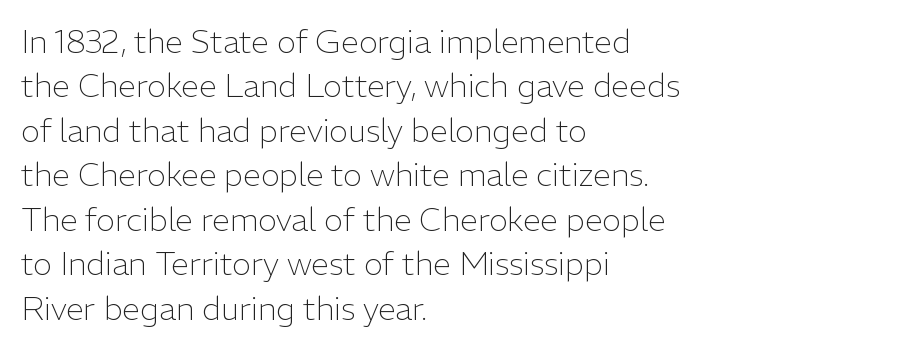
Plain, unruled lines of type. The face used here is proportionally spaced, like ordinary book or web type. Vertical stems look standard width or narrower in stroke. The leading is moderate, giving the passage an even texture.
